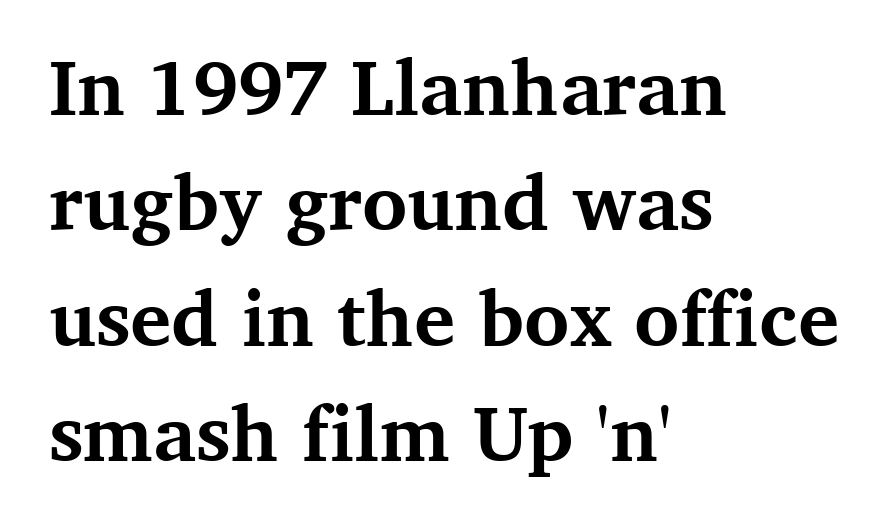
Q: Is the text bold? A: Yes.
Q: Is the text italic (slanted)? A: No, it is upright.
Q: Is the typeface a serif or a sans-serif typeface? A: Serif.
Q: Is the text underlined? A: No.
Q: How is the paragraph aligned? A: Left-aligned.
Q: Is the spacing between letters normal or unusually wide? A: Normal.
Q: Is the spacing between lines tight, normal or loose? A: Normal.
Q: Width (condensed, normal, or wide)? A: Normal.
Q: Stroke contrast? A: Medium.
Q: x-height? A: Medium.
Q: Monospaced? A: No.
